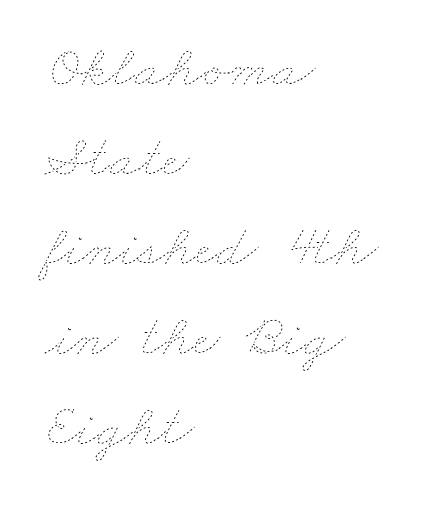
Clear beneath every line of the passage. The strokes are not fattened; the text isn't bold. Is the block centered? No — it sits flush against the left margin. Looks like regular typesetting: each glyph gets only the width it needs.
